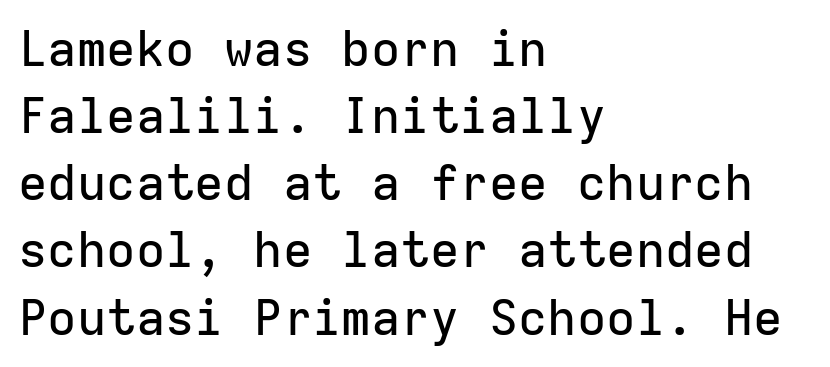
The image shows 49 px sans-serif type, upright, monospaced; set left-aligned, normal line spacing (1.37x), normal letter spacing, not underlined; low stroke contrast and a medium x-height.
